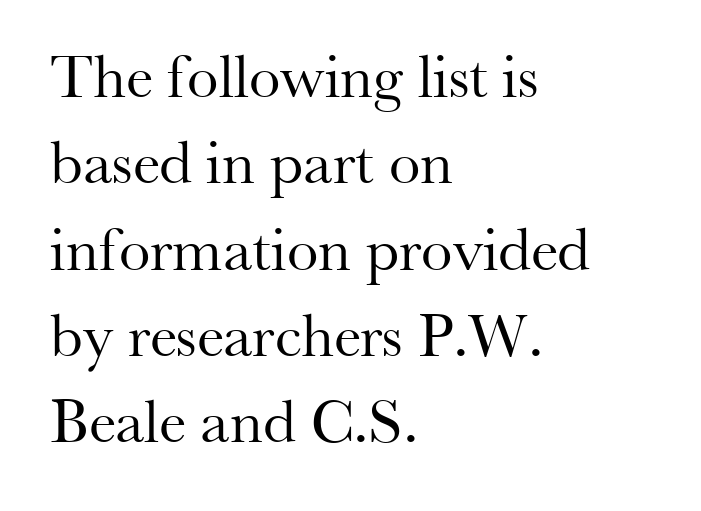
{"serif": "yes", "italic": "no", "bold": "no", "weight": "regular", "width": "normal", "stroke_contrast": "medium", "x_height": "small", "monospaced": "no", "underline": "no", "align": "left", "line_spacing": "normal", "line_spacing_ratio": 1.37, "letter_spacing": "normal", "letter_spacing_em": 0.0, "glyph_px": 63}
